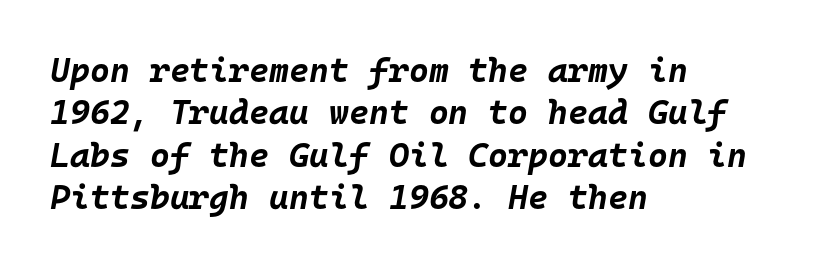
{"italic": "yes", "lean": "right", "slant_degrees": 10, "bold": "yes", "weight": "bold", "width": "normal", "stroke_contrast": "low", "x_height": "large", "monospaced": "yes", "underline": "no", "align": "left", "line_spacing": "normal", "line_spacing_ratio": 1.25, "letter_spacing": "normal", "letter_spacing_em": 0.0, "glyph_px": 34}
